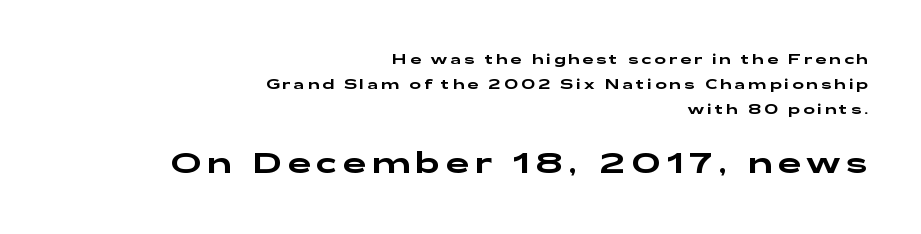
Q: Is the text italic (slanted)? A: No, it is upright.
Q: Is the typeface a serif or a sans-serif typeface? A: Sans-serif.
Q: Is the text underlined? A: No.
Q: How is the paragraph aligned? A: Right-aligned.
Q: Is the spacing between letters normal or unusually wide? A: Unusually wide.
Q: Which block of text is set in a larger size, the first (top) or the second (bottom)? A: The second (bottom) one.
Q: Width (condensed, normal, or wide)? A: Wide.
Q: Stroke contrast? A: Low.
Q: x-height? A: Medium.
Q: Monospaced? A: No.
